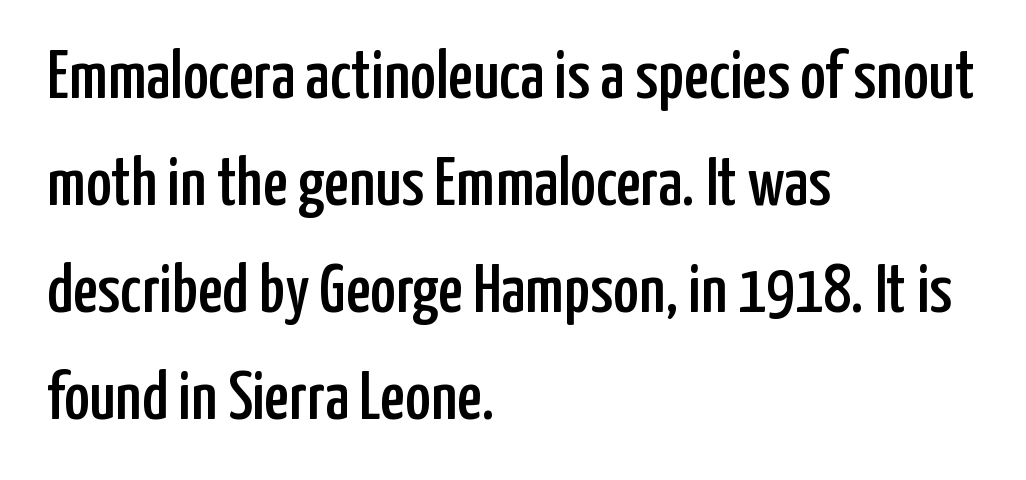
{"serif": "no", "italic": "no", "width": "condensed", "stroke_contrast": "low", "x_height": "medium", "monospaced": "no", "underline": "no", "align": "left", "line_spacing": "normal", "line_spacing_ratio": 1.55, "letter_spacing": "normal", "letter_spacing_em": 0.0, "glyph_px": 69}
